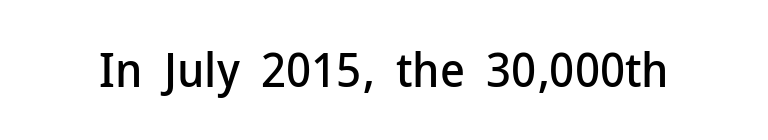
Q: Is the text italic (slanted)? A: No, it is upright.
Q: Is the typeface a serif or a sans-serif typeface? A: Sans-serif.
Q: Is the text underlined? A: No.
Q: Is the spacing between letters normal or unusually wide? A: Normal.
Q: Width (condensed, normal, or wide)? A: Normal.
Q: Stroke contrast? A: Low.
Q: x-height? A: Medium.
Q: Monospaced? A: No.
